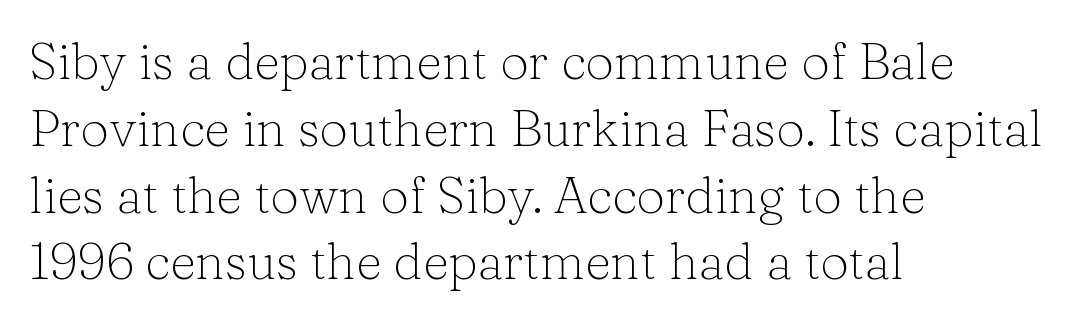
{"serif": "yes", "italic": "no", "bold": "no", "weight": "light", "width": "normal", "stroke_contrast": "low", "x_height": "medium", "monospaced": "no", "underline": "no", "align": "left", "line_spacing": "normal", "line_spacing_ratio": 1.31, "letter_spacing": "normal", "letter_spacing_em": 0.0, "glyph_px": 51}
